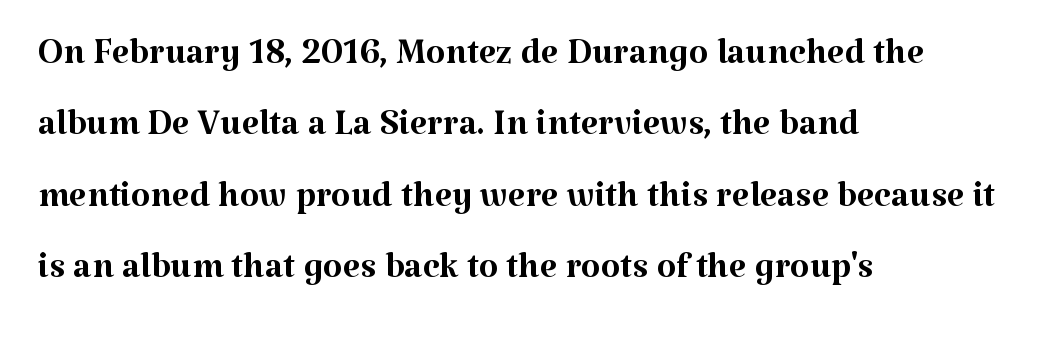
Are there feet on the stems? There are — it's a serif. Every character sits straight up, as roman type does. Note the varied advance widths — an 'i' is clearly narrower than an 'm'. Caption: face not bold, strokes unweighted. Compared with typical paragraphs, the rows here are spaced about the same. Words float on clear page, feet unadorned.
